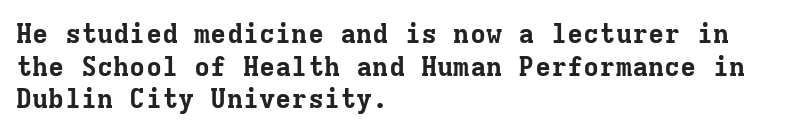
The image shows 27 px bold type, upright; set left-aligned, line spacing 1.21x, normal letter spacing, not underlined.
